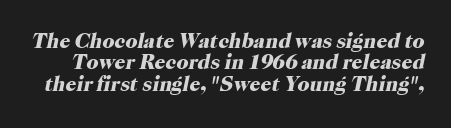
Line spacing here is tight. The rendering uses a bold face; every stroke is thick and dark. Glance below the letters and you will spot only blank space. The typography opts for an oblique posture over an upright one. Standard letterfit; no display-style spreading of the glyphs.
